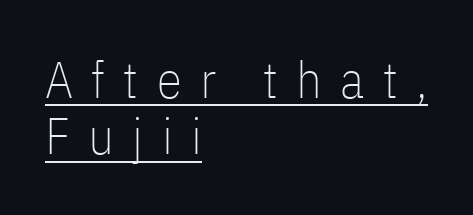
{"serif": "no", "italic": "no", "bold": "no", "weight": "thin", "width": "condensed", "stroke_contrast": "low", "x_height": "medium", "monospaced": "no", "underline": "yes", "align": "left", "line_spacing": "tight", "line_spacing_ratio": 1.1, "letter_spacing": "wide", "letter_spacing_em": 0.36, "glyph_px": 51}
